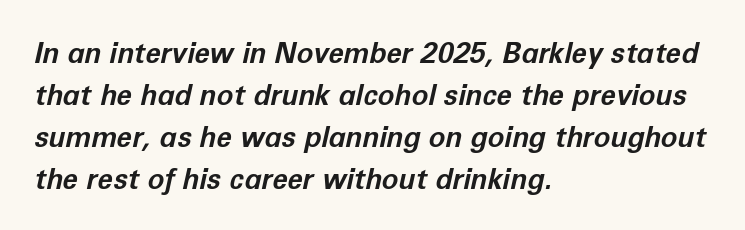
Q: Is the text bold? A: Yes.
Q: Is the text italic (slanted)? A: Yes, it leans right by about 12 degrees.
Q: Is the text underlined? A: No.
Q: How is the paragraph aligned? A: Left-aligned.
Q: Is the spacing between letters normal or unusually wide? A: Normal.
Q: Is the spacing between lines tight, normal or loose? A: Normal.
Q: Width (condensed, normal, or wide)? A: Normal.
Q: Stroke contrast? A: Low.
Q: x-height? A: Medium.
Q: Monospaced? A: No.
